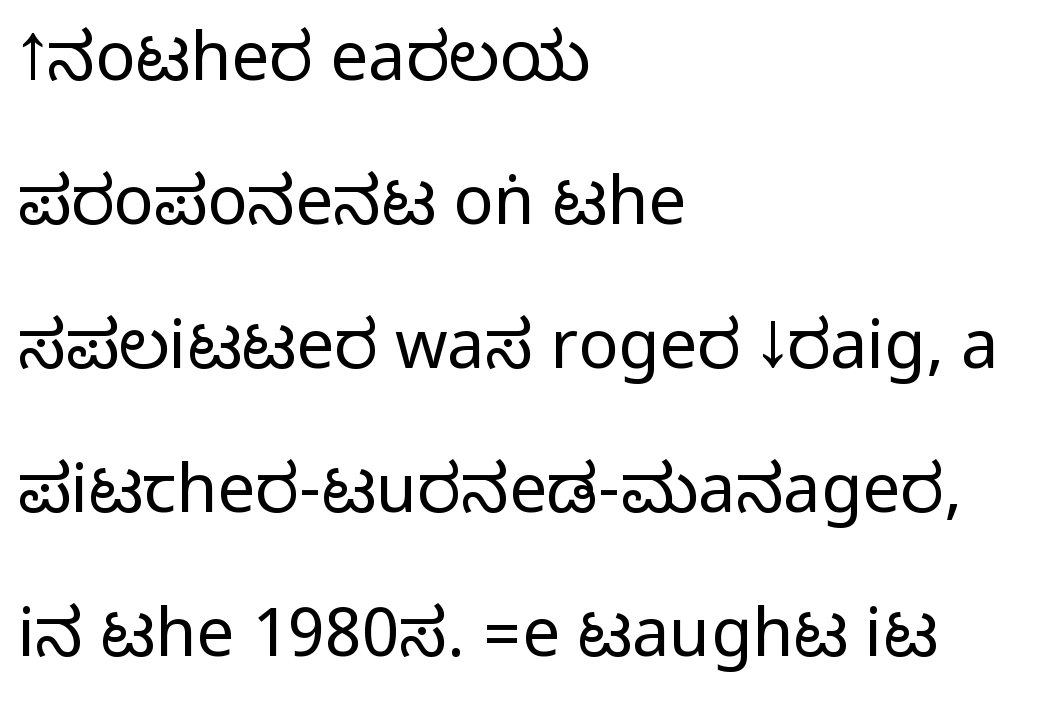
The image shows 67 px condensed sans-serif type, upright; set left-aligned, loose line spacing (2.15x), normal letter spacing, not underlined; medium stroke contrast.
